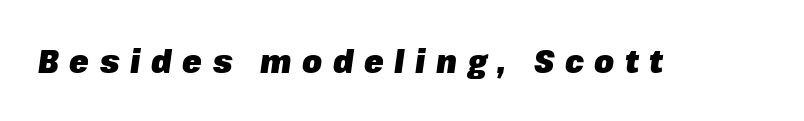
Q: Is the text bold? A: Yes.
Q: Is the text italic (slanted)? A: Yes, it leans right by about 8 degrees.
Q: Is the text underlined? A: No.
Q: Is the spacing between letters normal or unusually wide? A: Unusually wide.
Q: Width (condensed, normal, or wide)? A: Normal.
Q: Stroke contrast? A: Low.
Q: x-height? A: Medium.
Q: Monospaced? A: No.
